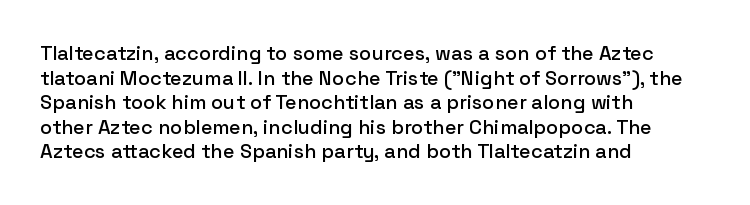
Here the glyphs are tracked normally, forming tight word shapes. The baseline area is clear. Ascenders rise straight up at ninety degrees. These lines stack with their left ends in a neat column.
